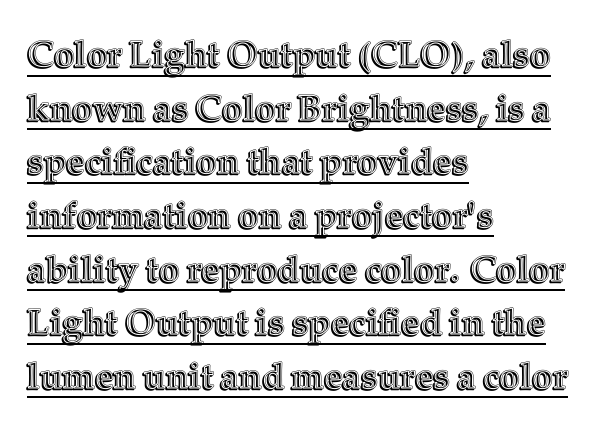
Q: Is the text italic (slanted)? A: No, it is upright.
Q: Is the text underlined? A: Yes.
Q: How is the paragraph aligned? A: Left-aligned.
Q: Is the spacing between letters normal or unusually wide? A: Normal.
Q: Is the spacing between lines tight, normal or loose? A: Normal.
Q: Width (condensed, normal, or wide)? A: Normal.
Q: x-height? A: Medium.
Q: Monospaced? A: No.
